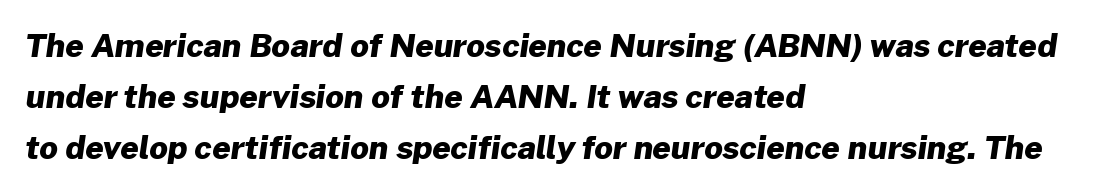
Q: Is the text bold? A: Yes.
Q: Is the typeface a serif or a sans-serif typeface? A: Sans-serif.
Q: Is the text underlined? A: No.
Q: How is the paragraph aligned? A: Left-aligned.
Q: Is the spacing between letters normal or unusually wide? A: Normal.
Q: Is the spacing between lines tight, normal or loose? A: Normal.
Q: Width (condensed, normal, or wide)? A: Normal.
Q: Stroke contrast? A: Low.
Q: x-height? A: Medium.
Q: Monospaced? A: No.
